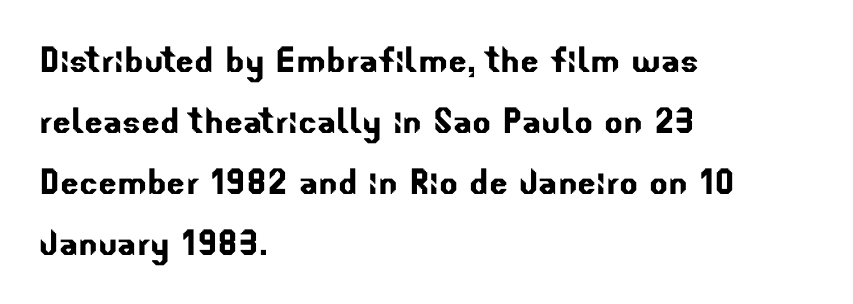
{"serif": "no", "width": "normal", "stroke_contrast": "low", "x_height": "small", "monospaced": "no", "underline": "no", "align": "left", "line_spacing": "normal", "line_spacing_ratio": 1.39, "letter_spacing": "normal", "letter_spacing_em": 0.0, "glyph_px": 44}
